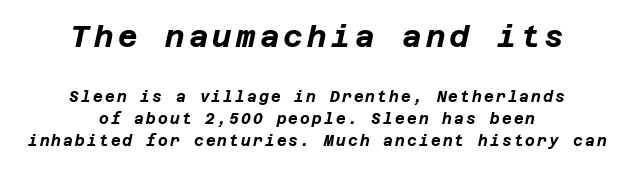
{"italic": "yes", "lean": "right", "slant_degrees": 12, "bold": "yes", "weight": "bold", "width": "normal", "stroke_contrast": "low", "x_height": "large", "underline": "no", "align": "center", "line_spacing": "normal", "line_spacing_ratio": 1.49, "larger_block": "first", "size_ratio": 2.0, "glyph_px": 30}
